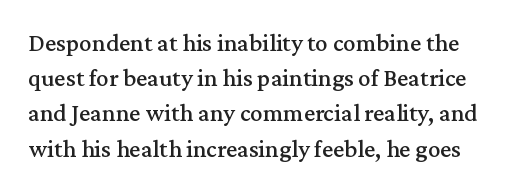
This sample keeps an unexceptional amount of space between lines. Each word holds together tightly as a unit, with standard inter-letter gaps. The words here are not underlined. Ascenders rise straight up at ninety degrees.
